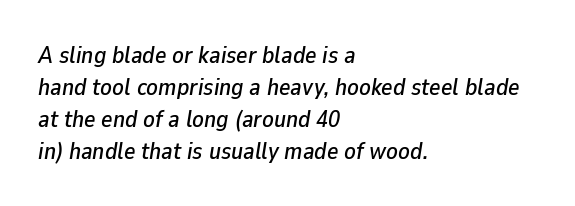
Q: Is the text italic (slanted)? A: Yes, it leans right by about 9 degrees.
Q: Is the text underlined? A: No.
Q: How is the paragraph aligned? A: Left-aligned.
Q: Is the spacing between letters normal or unusually wide? A: Normal.
Q: Is the spacing between lines tight, normal or loose? A: Normal.
